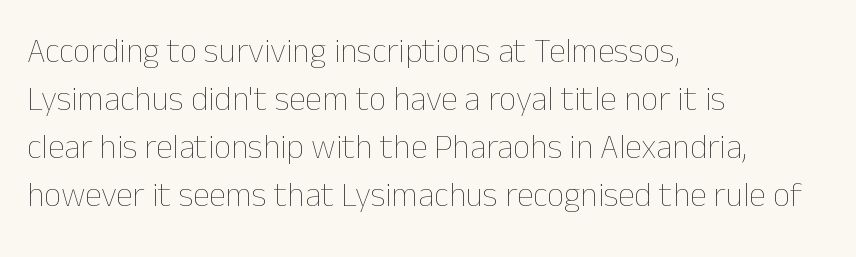
{"italic": "no", "bold": "no", "weight": "thin", "width": "normal", "stroke_contrast": "low", "x_height": "medium", "monospaced": "no", "underline": "no", "align": "left", "line_spacing": "normal", "line_spacing_ratio": 1.41, "letter_spacing": "normal", "letter_spacing_em": 0.0, "glyph_px": 34}
